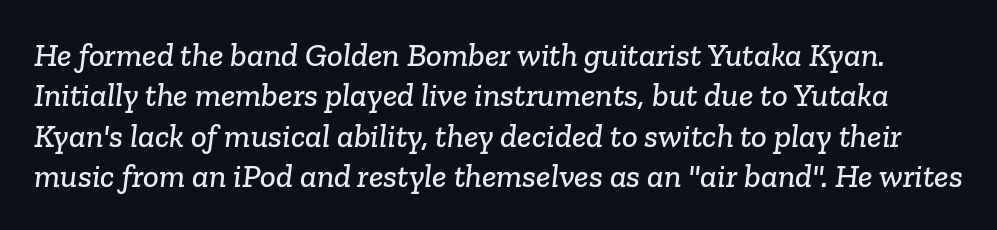
Q: Is the typeface a serif or a sans-serif typeface? A: Serif.
Q: Is the text underlined? A: No.
Q: Is the spacing between letters normal or unusually wide? A: Normal.
Q: Width (condensed, normal, or wide)? A: Normal.
Q: Stroke contrast? A: Low.
Q: x-height? A: Medium.
Q: Monospaced? A: No.
